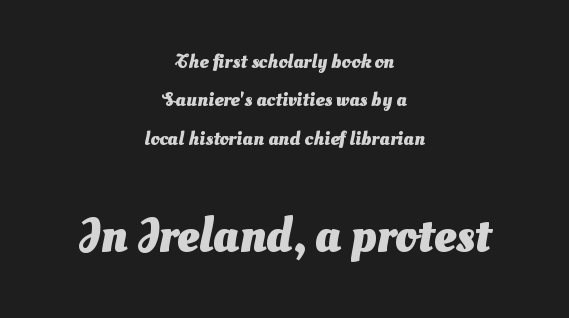
Q: Is the text bold? A: Yes.
Q: Is the typeface a serif or a sans-serif typeface? A: Sans-serif.
Q: Is the text underlined? A: No.
Q: How is the paragraph aligned? A: Centered.
Q: Is the spacing between letters normal or unusually wide? A: Normal.
Q: Is the spacing between lines tight, normal or loose? A: Loose.
Q: Which block of text is set in a larger size, the first (top) or the second (bottom)? A: The second (bottom) one.
Q: Width (condensed, normal, or wide)? A: Normal.
Q: Stroke contrast? A: Medium.
Q: x-height? A: Small.
Q: Monospaced? A: No.
